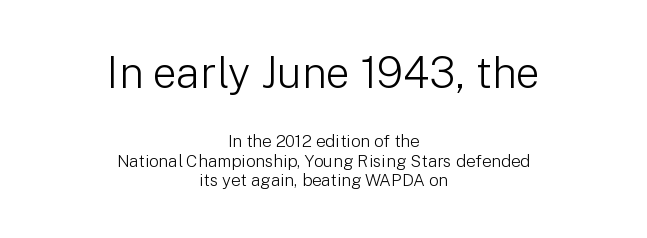
Q: Is the text bold? A: No.
Q: Is the text italic (slanted)? A: No, it is upright.
Q: Is the typeface a serif or a sans-serif typeface? A: Sans-serif.
Q: Is the text underlined? A: No.
Q: How is the paragraph aligned? A: Centered.
Q: Is the spacing between letters normal or unusually wide? A: Normal.
Q: Is the spacing between lines tight, normal or loose? A: Tight.
Q: Which block of text is set in a larger size, the first (top) or the second (bottom)? A: The first (top) one.
Q: Width (condensed, normal, or wide)? A: Normal.
Q: Stroke contrast? A: Low.
Q: x-height? A: Medium.
Q: Monospaced? A: No.
